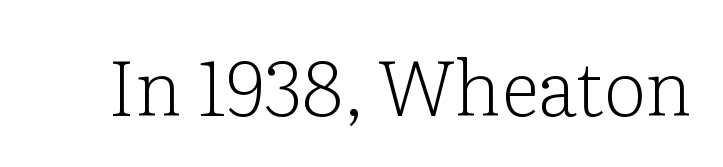
{"serif": "yes", "italic": "no", "bold": "no", "weight": "light", "width": "normal", "stroke_contrast": "low", "x_height": "medium", "monospaced": "no", "underline": "no", "letter_spacing": "normal", "letter_spacing_em": 0.0, "glyph_px": 76}
